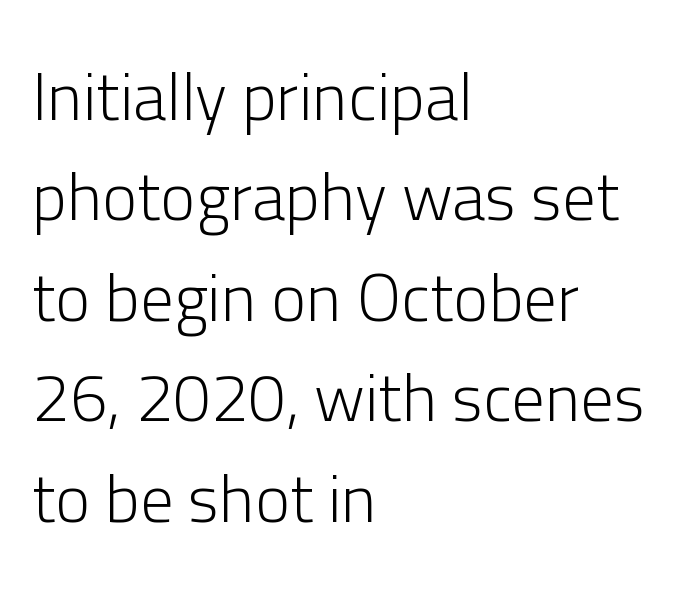
Q: Is the text bold? A: No.
Q: Is the text italic (slanted)? A: No, it is upright.
Q: Is the typeface a serif or a sans-serif typeface? A: Sans-serif.
Q: Is the text underlined? A: No.
Q: How is the paragraph aligned? A: Left-aligned.
Q: Is the spacing between letters normal or unusually wide? A: Normal.
Q: Is the spacing between lines tight, normal or loose? A: Normal.
Q: Width (condensed, normal, or wide)? A: Normal.
Q: Stroke contrast? A: Low.
Q: x-height? A: Medium.
Q: Monospaced? A: No.
